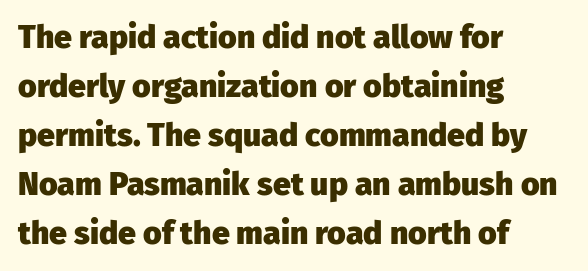
The image shows 32 px heavy sans-serif type, upright; set left-aligned, normal line spacing (1.53x), normal letter spacing, not underlined; low stroke contrast and a medium x-height.
